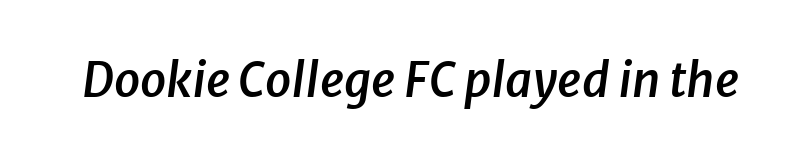
A typesetter would mark this as italic. Look at the tracking — it's just the regular setting, nothing added. This sample has the flowing, uneven cadence of proportional lettering. The passage shown is semibold, sitting just below true bold. The space beneath each line is pristine and unruled.
